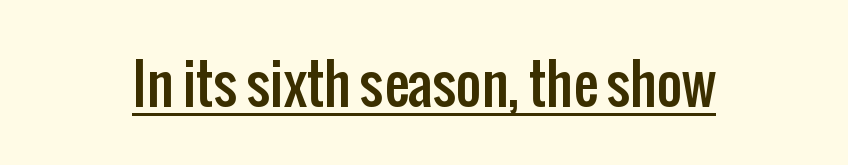
Proportional: the letters do not fall into vertical columns. A continuous stroke trails under the words, as in a hyperlink. This rendering leaves character spacing at its baseline value. Do the letters lean? They stand straight. You can tell from the bare stems that sans-serif type was used.
